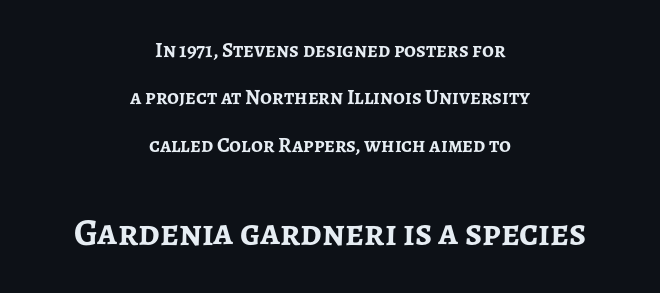
{"serif": "no", "italic": "no", "bold": "yes", "weight": "semibold", "width": "normal", "stroke_contrast": "low", "x_height": "medium", "monospaced": "no", "underline": "no", "align": "center", "line_spacing": "loose", "line_spacing_ratio": 2.26, "letter_spacing": "normal", "letter_spacing_em": 0.0, "larger_block": "second", "size_ratio": 1.76, "glyph_px": 37}
